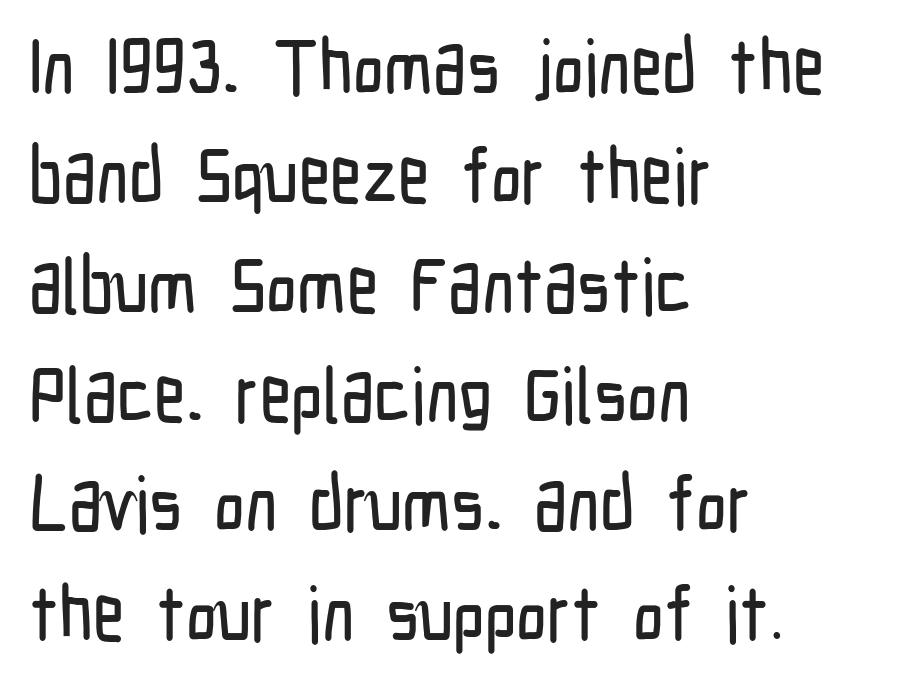
This rendering employs a face without finishing strokes, i.e., a sans-serif. The letters advance in unequal steps, a hallmark of proportional type. Posture: straight, roman, zero tilt. Leading: standard. The tracking reads as untouched default to a designer's eye.
